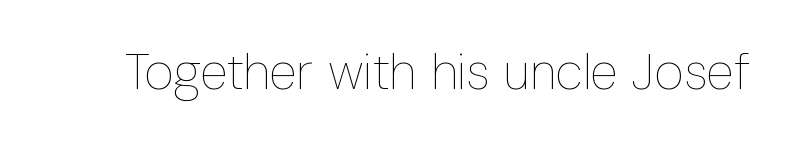
{"italic": "no", "bold": "no", "weight": "thin", "width": "condensed", "stroke_contrast": "low", "x_height": "medium", "monospaced": "no", "underline": "no", "letter_spacing": "normal", "letter_spacing_em": 0.0, "glyph_px": 51}
